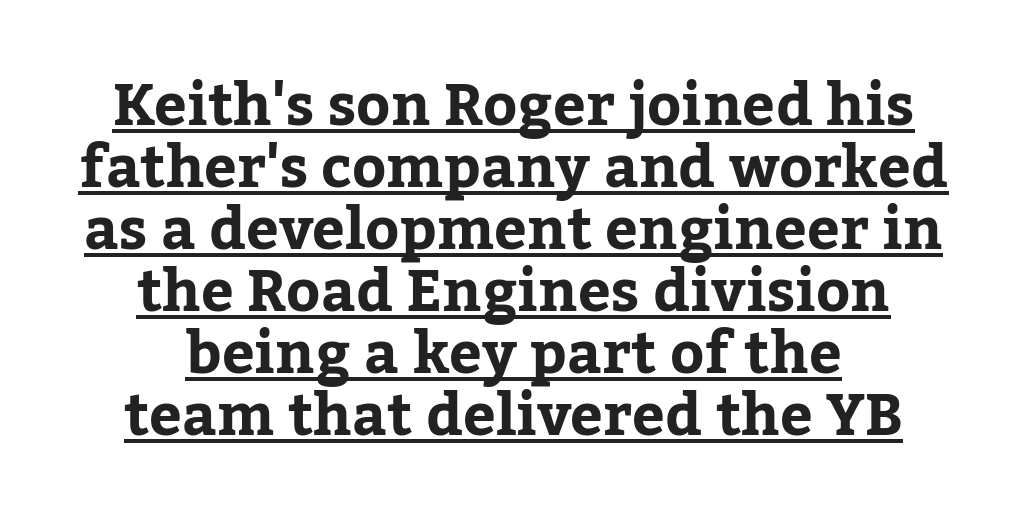
Q: Is the text bold? A: Yes.
Q: Is the text italic (slanted)? A: No, it is upright.
Q: Is the typeface a serif or a sans-serif typeface? A: Serif.
Q: Is the text underlined? A: Yes.
Q: How is the paragraph aligned? A: Centered.
Q: Is the spacing between letters normal or unusually wide? A: Normal.
Q: Is the spacing between lines tight, normal or loose? A: Tight.
Q: Width (condensed, normal, or wide)? A: Normal.
Q: Stroke contrast? A: Low.
Q: x-height? A: Medium.
Q: Monospaced? A: No.
